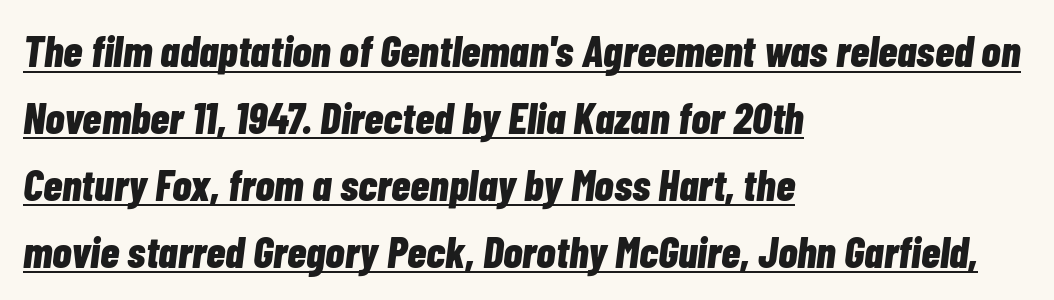
Character widths vary here, with narrow letters taking less room than wide ones. Caption: bold face, heavy strokes. Notice how descenders clear the ascenders below comfortably — that's standard leading. You can tell it's italic because the verticals aren't actually vertical.
